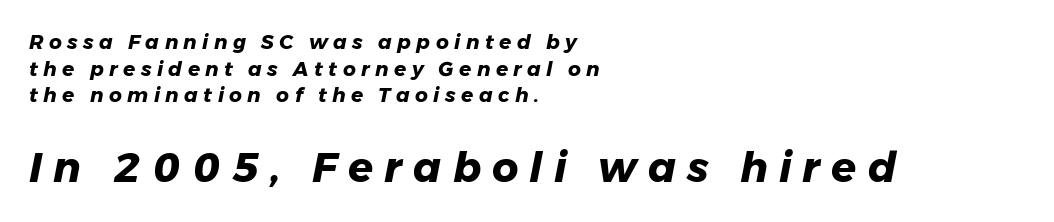
Varying glyph widths throughout — classic text-font behaviour. Line beginnings align vertically; line endings do not. The second block has been scaled up relative to the first. Someone cranked the tracking dial way up on this one.
